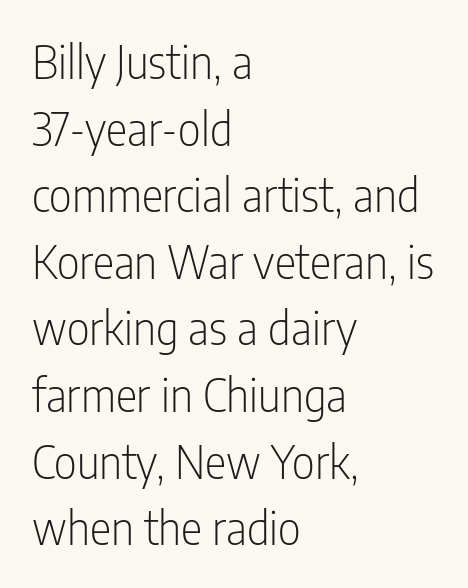
The image shows 45 px light, condensed sans-serif type, upright; set left-aligned, normal line spacing (1.48x), normal letter spacing, not underlined; low stroke contrast and a medium x-height.
